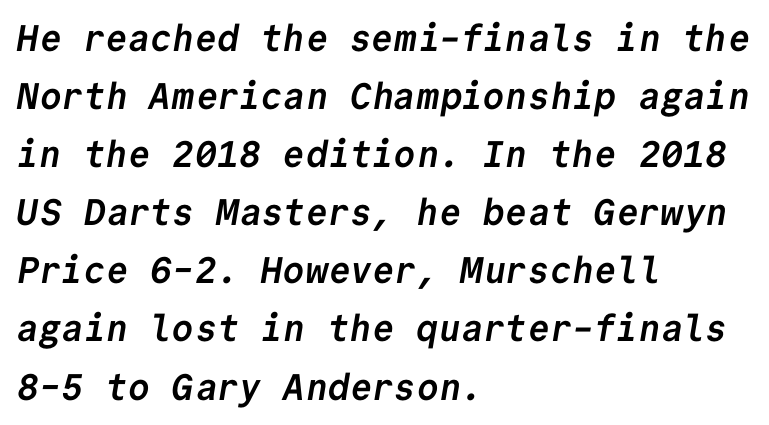
Q: Is the text bold? A: Yes.
Q: Is the typeface a serif or a sans-serif typeface? A: Sans-serif.
Q: Is the text underlined? A: No.
Q: How is the paragraph aligned? A: Left-aligned.
Q: Is the spacing between letters normal or unusually wide? A: Normal.
Q: Is the spacing between lines tight, normal or loose? A: Normal.
Q: Width (condensed, normal, or wide)? A: Normal.
Q: Stroke contrast? A: Low.
Q: x-height? A: Medium.
Q: Monospaced? A: Yes.
